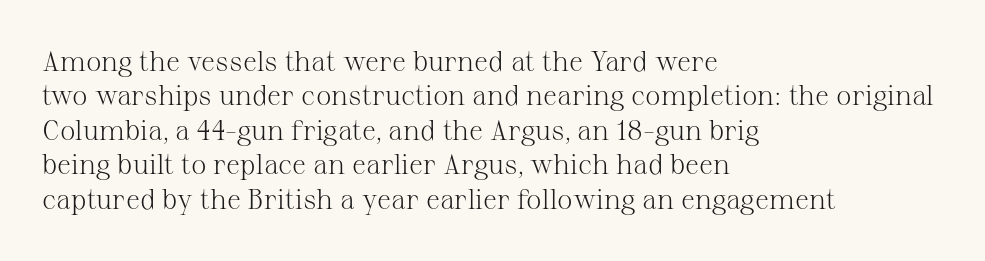
{"serif": "yes", "italic": "no", "bold": "no", "weight": "light", "width": "normal", "stroke_contrast": "medium", "x_height": "medium", "monospaced": "no", "underline": "no", "align": "left", "line_spacing_ratio": 1.23, "letter_spacing": "normal", "letter_spacing_em": 0.0, "glyph_px": 28}
